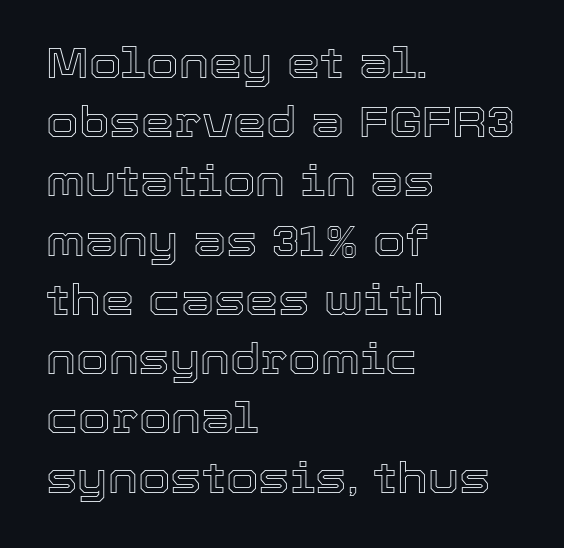
The lines sit at an ordinary, default distance from one another. The face used here is proportionally spaced, like ordinary book or web type. Line beginnings align vertically; line endings do not. This rendering features lettering with no underline.
